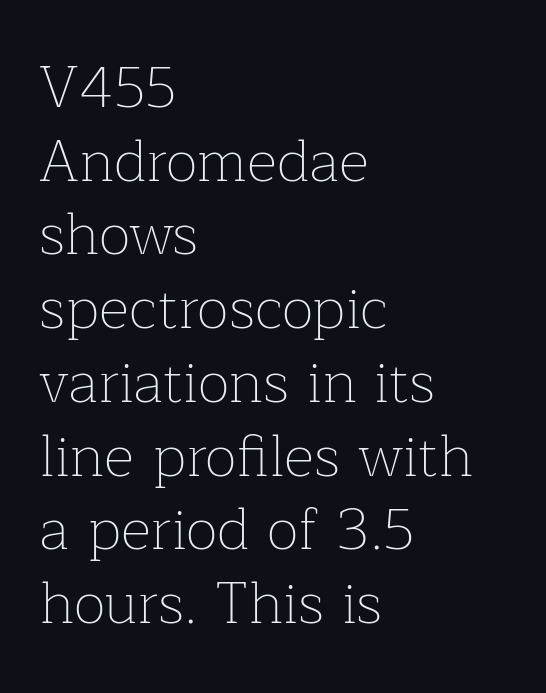
This sample uses plain, unmodified letter spacing. The letters carry serifs — small finishing strokes at the ends of their stems. Spacing verdict: proportional, widths tailored to each character. The typeface has the unassuming heft of standard copy or less. Leading matches the norm, producing a regular column. If you drew a ruler down the left edge, every line would touch it.
